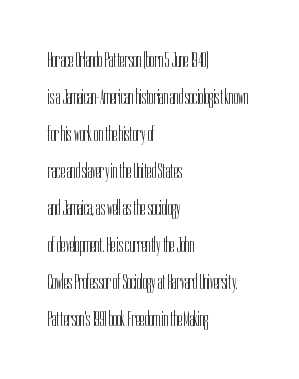
Short and long lines alike share a common starting point at left. The font sits on the lighter half of the weight spectrum, regular included. Does the lettering tilt? It doesn't — this is upright. Each word holds together tightly as a unit, with standard inter-letter gaps.
